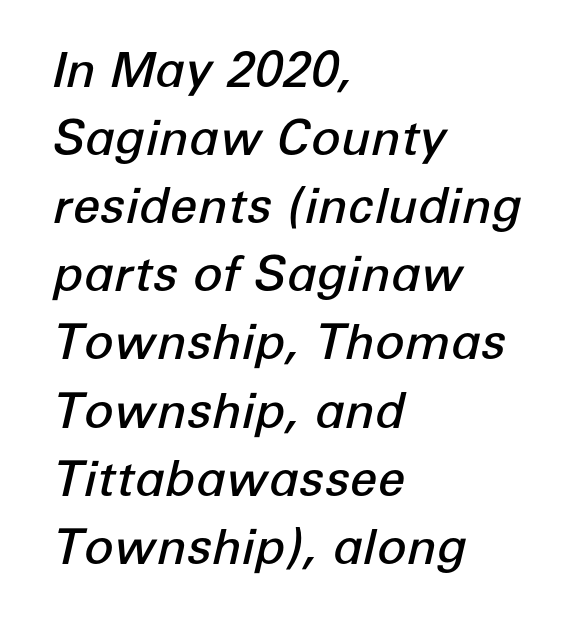
Q: Is the text bold? A: Semi-bold.
Q: Is the text italic (slanted)? A: Yes, it leans right by about 12 degrees.
Q: Is the text underlined? A: No.
Q: How is the paragraph aligned? A: Left-aligned.
Q: Is the spacing between letters normal or unusually wide? A: Normal.
Q: Is the spacing between lines tight, normal or loose? A: Normal.
Q: Width (condensed, normal, or wide)? A: Normal.
Q: Stroke contrast? A: Low.
Q: x-height? A: Medium.
Q: Monospaced? A: No.
